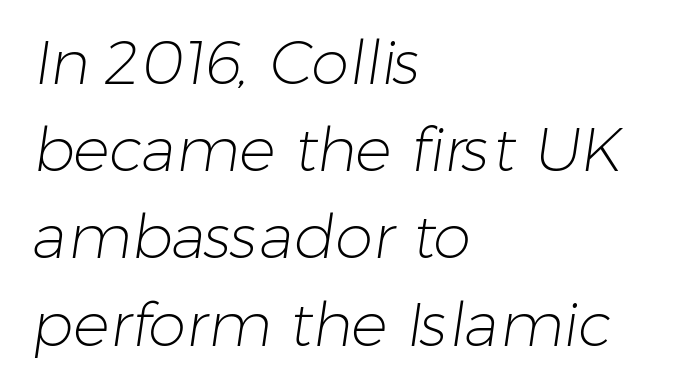
{"serif": "no", "bold": "no", "weight": "light", "width": "normal", "stroke_contrast": "low", "x_height": "medium", "monospaced": "no", "underline": "no", "align": "left", "line_spacing": "normal", "line_spacing_ratio": 1.43, "letter_spacing": "normal", "letter_spacing_em": 0.0, "glyph_px": 61}
